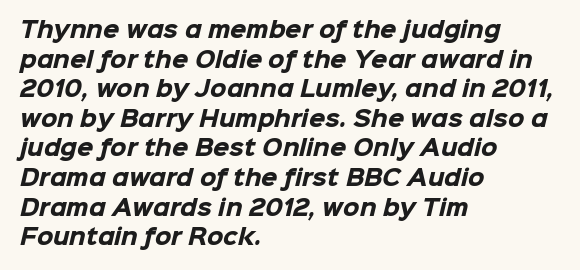
This sample uses plain, unmodified letter spacing. Plain, unruled lines of type. Notice how the passage keeps a crisp vertical edge on the left only. The line-height multiplier appears to be the usual default. You'd pick this weight for a headline — it's a proper bold.
